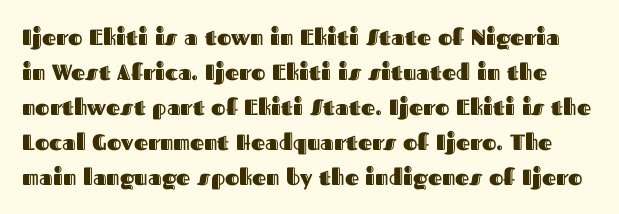
{"italic": "no", "underline": "no", "line_spacing": "normal", "line_spacing_ratio": 1.59, "letter_spacing": "normal", "letter_spacing_em": 0.0, "glyph_px": 22}
